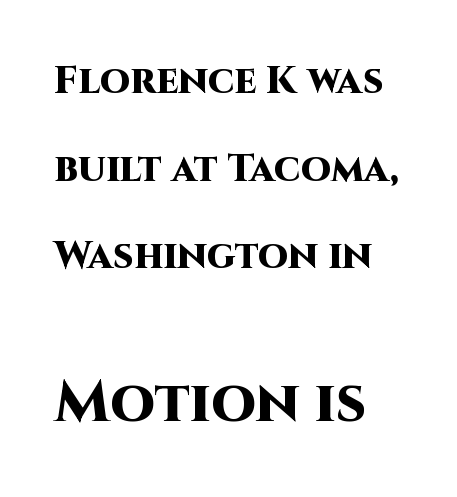
{"serif": "no", "italic": "no", "bold": "yes", "weight": "heavy", "width": "normal", "stroke_contrast": "high", "x_height": "large", "monospaced": "no", "underline": "no", "align": "left", "line_spacing": "loose", "line_spacing_ratio": 2.25, "letter_spacing": "normal", "letter_spacing_em": 0.0, "larger_block": "second", "size_ratio": 1.49, "glyph_px": 58}
